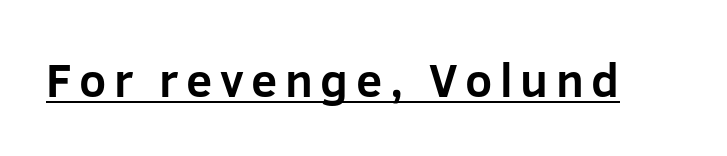
Q: Is the text bold? A: Yes.
Q: Is the text italic (slanted)? A: No, it is upright.
Q: Is the typeface a serif or a sans-serif typeface? A: Sans-serif.
Q: Is the text underlined? A: Yes.
Q: Width (condensed, normal, or wide)? A: Normal.
Q: Stroke contrast? A: Low.
Q: x-height? A: Medium.
Q: Monospaced? A: No.
